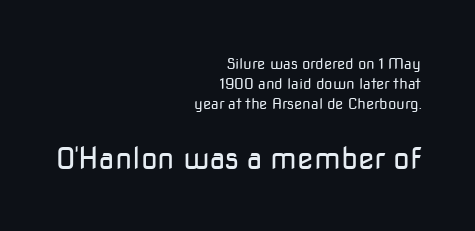
The image shows 30 px regular-weight sans-serif type, upright; set right-aligned, normal line spacing (1.35x), normal letter spacing, not underlined; the second (bottom) block is 2.0x larger; low stroke contrast and a medium x-height.
